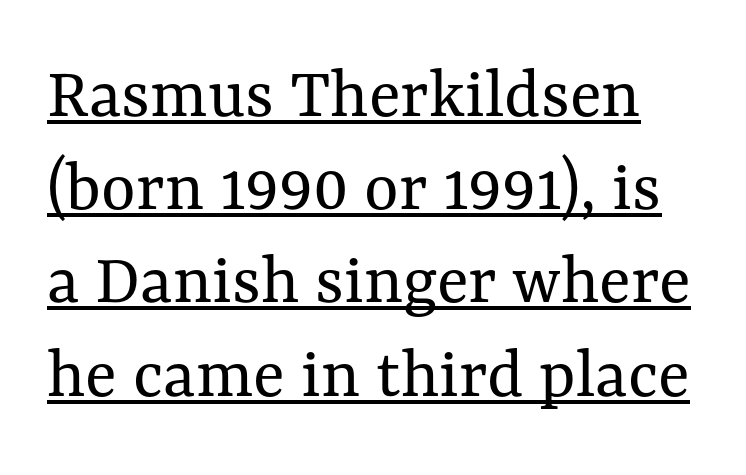
{"italic": "no", "bold": "no", "weight": "regular", "width": "normal", "stroke_contrast": "medium", "x_height": "medium", "monospaced": "no", "underline": "yes", "line_spacing": "normal", "line_spacing_ratio": 1.26, "letter_spacing": "normal", "letter_spacing_em": 0.0, "glyph_px": 74}
